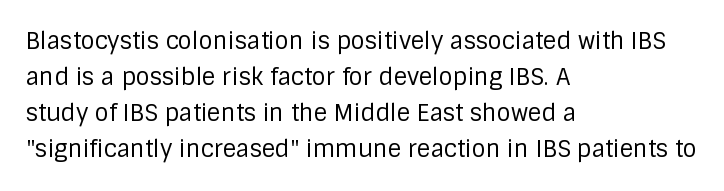
The foot of each line stays bare and open. It's the straight-up-and-down kind of type. The gaps between neighbouring characters are ordinary and unremarkable. A normal amount of white space separates one row of letters from the next. Typeset ragged right — the left edge is the straight one. Is the stroke heavy? The answer is a plain regular-or-lighter.
